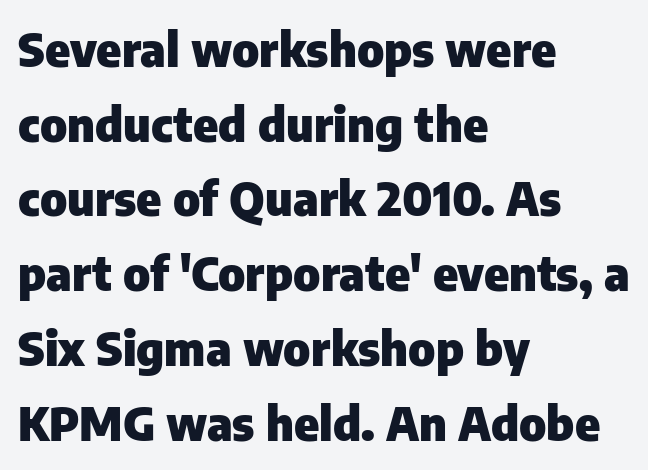
The image shows 47 px heavy sans-serif type, upright; set left-aligned, normal line spacing (1.59x), normal letter spacing, not underlined; low stroke contrast and a medium x-height.
